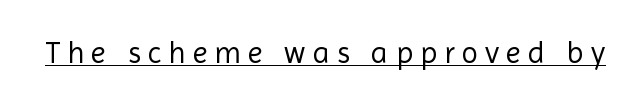
{"serif": "no", "italic": "no", "bold": "no", "weight": "regular", "width": "normal", "x_height": "medium", "monospaced": "no", "underline": "yes", "letter_spacing": "wide", "letter_spacing_em": 0.24, "glyph_px": 30}
